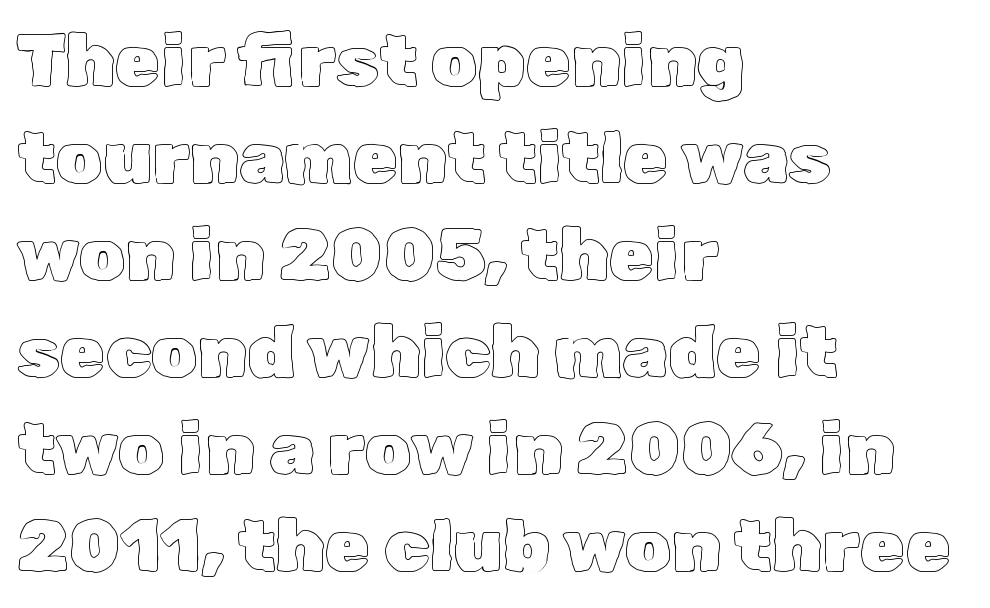
Q: Is the text italic (slanted)? A: No, it is upright.
Q: Is the text underlined? A: No.
Q: How is the paragraph aligned? A: Left-aligned.
Q: Is the spacing between letters normal or unusually wide? A: Normal.
Q: Is the spacing between lines tight, normal or loose? A: Normal.
Q: Width (condensed, normal, or wide)? A: Normal.
Q: x-height? A: Medium.
Q: Monospaced? A: No.
